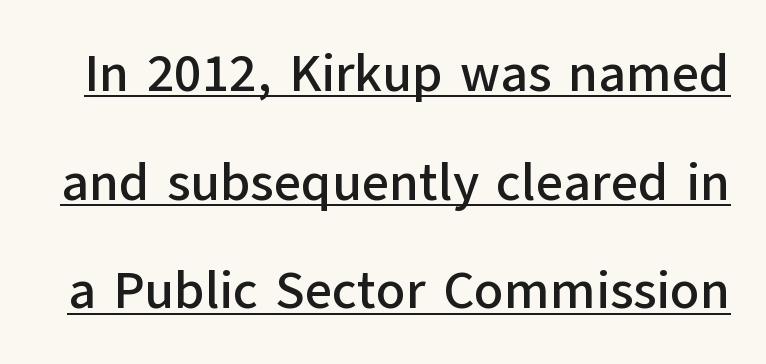
Q: Is the text italic (slanted)? A: No, it is upright.
Q: Is the typeface a serif or a sans-serif typeface? A: Sans-serif.
Q: Is the text underlined? A: Yes.
Q: Is the spacing between letters normal or unusually wide? A: Normal.
Q: Is the spacing between lines tight, normal or loose? A: Loose.
Q: Width (condensed, normal, or wide)? A: Normal.
Q: Stroke contrast? A: Low.
Q: x-height? A: Medium.
Q: Monospaced? A: No.
